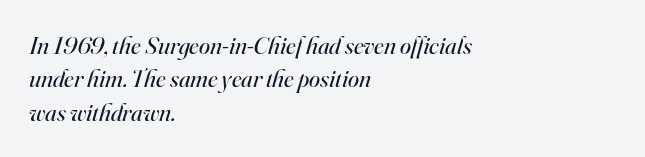
{"italic": "yes", "lean": "right", "slant_degrees": 16, "bold": "no", "underline": "no", "align": "left", "line_spacing": "normal", "line_spacing_ratio": 1.34, "letter_spacing": "normal", "letter_spacing_em": 0.0, "glyph_px": 25}
